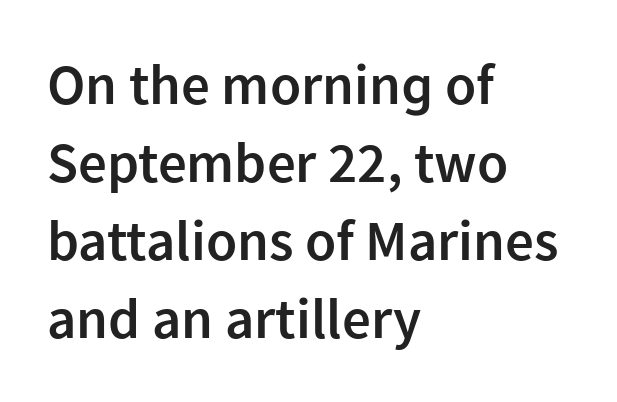
Q: Is the text bold? A: Semi-bold.
Q: Is the text italic (slanted)? A: No, it is upright.
Q: Is the typeface a serif or a sans-serif typeface? A: Sans-serif.
Q: Is the text underlined? A: No.
Q: How is the paragraph aligned? A: Left-aligned.
Q: Is the spacing between letters normal or unusually wide? A: Normal.
Q: Is the spacing between lines tight, normal or loose? A: Normal.
Q: Width (condensed, normal, or wide)? A: Normal.
Q: Stroke contrast? A: Low.
Q: x-height? A: Medium.
Q: Monospaced? A: No.
